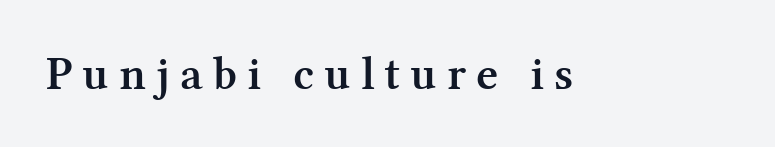
This is the regular roman posture of the typeface. These lines are rendered in a variable-pitch font. Does extra space separate the letters? Yes, quite a lot of it. The specimen omits any rule beneath the text block's lines. The designer went with a serif here, giving each stem small feet. Notice the strokes are somewhat thickened but not fully heavy: this is a semibold.
